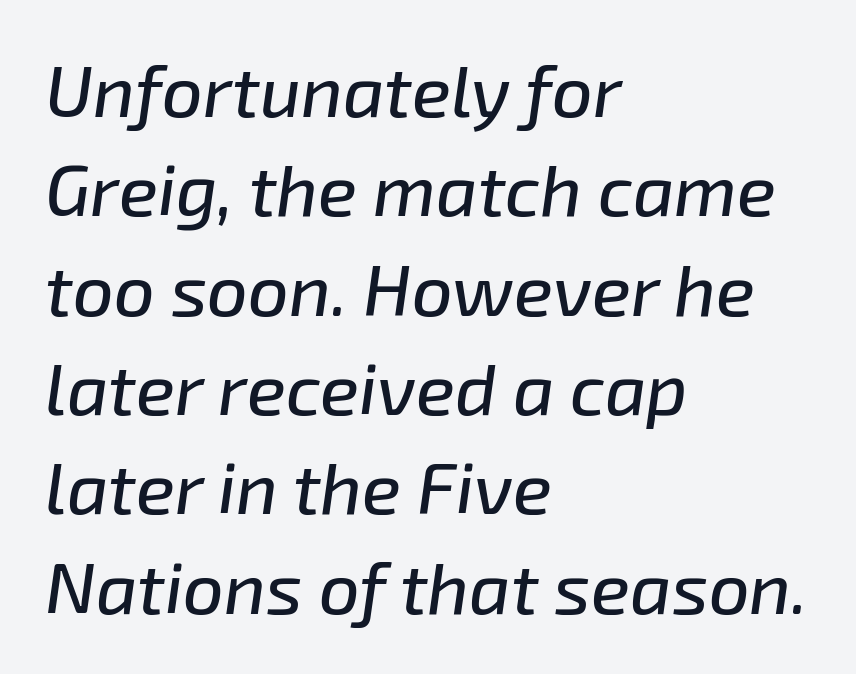
{"italic": "yes", "lean": "right", "slant_degrees": 8, "width": "normal", "stroke_contrast": "low", "x_height": "medium", "monospaced": "no", "underline": "no", "align": "left", "line_spacing": "normal", "line_spacing_ratio": 1.38, "letter_spacing": "normal", "letter_spacing_em": 0.0, "glyph_px": 72}
